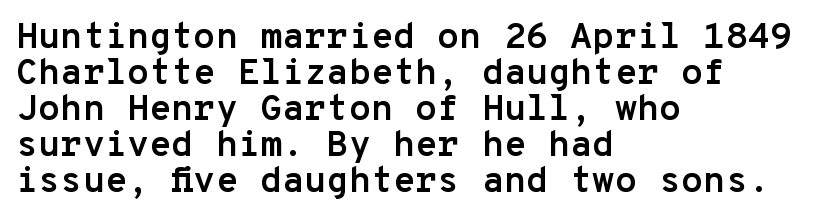
The image shows 36 px semibold sans-serif type, upright, monospaced; set left-aligned, tight line spacing (1.0x), normal letter spacing, not underlined; low stroke contrast and a medium x-height.
